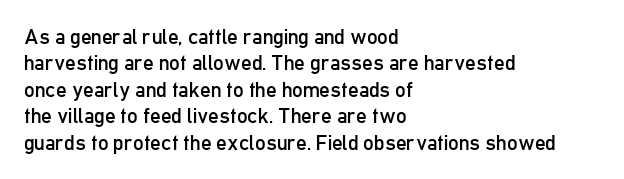
The rendering uses a moderate line-height, typical for paragraphs. Only glyphs here, with clear space below each row. The passage is arranged the way most books set body copy — flush left. Spacing between characters is what you'd get straight out of the box.
